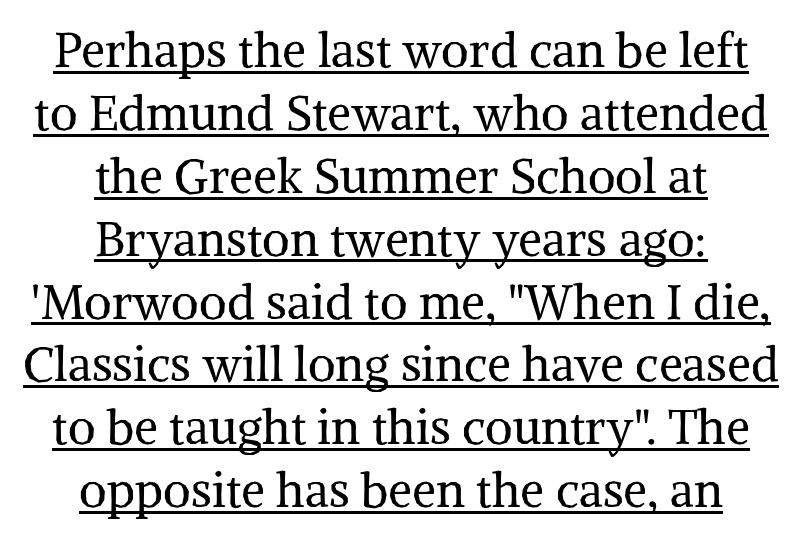
The font is comparable to plain body text, perhaps lighter. Notice how the stems are strictly vertical — no italics here. The line texture is even and compact thanks to regular tracking. Alignment: centered.
